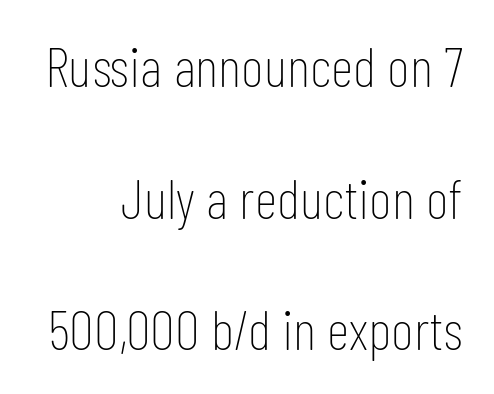
Q: Is the text bold? A: No.
Q: Is the text italic (slanted)? A: No, it is upright.
Q: Is the typeface a serif or a sans-serif typeface? A: Sans-serif.
Q: Is the text underlined? A: No.
Q: How is the paragraph aligned? A: Right-aligned.
Q: Is the spacing between letters normal or unusually wide? A: Normal.
Q: Is the spacing between lines tight, normal or loose? A: Loose.
Q: Width (condensed, normal, or wide)? A: Condensed.
Q: Stroke contrast? A: Low.
Q: x-height? A: Medium.
Q: Monospaced? A: No.
